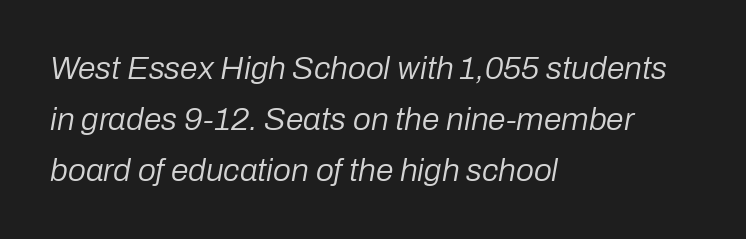
The strip under each line holds only bare page. What stands out about the letter spacing? Nothing — it is the standard amount. Each stroke keeps to a modest, everyday thickness or less. The glyphs look as if they've been sheared to an angle. This sample has the flowing, uneven cadence of proportional lettering. Honestly, the row spacing looks completely unremarkable.
